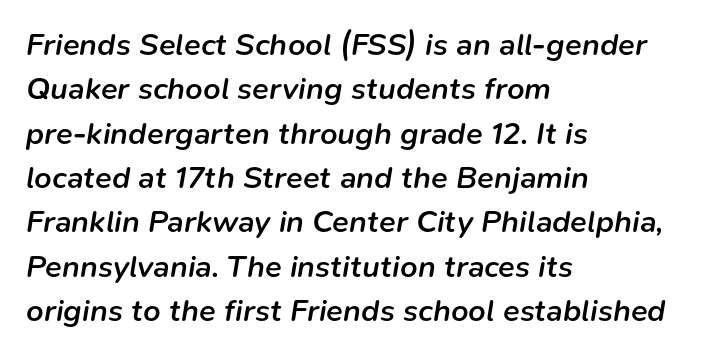
The image shows 31 px semibold type, italic (leaning right); set left-aligned, normal line spacing (1.43x), normal letter spacing, not underlined; low stroke contrast and a medium x-height.
